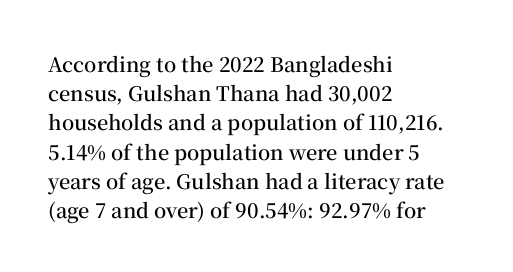
{"italic": "no", "bold": "semi", "underline": "no", "align": "left", "line_spacing": "normal", "line_spacing_ratio": 1.46, "letter_spacing": "normal", "letter_spacing_em": 0.0, "glyph_px": 20}
